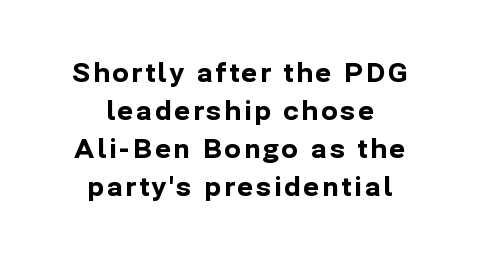
The image shows 25 px bold type, upright; set centered, normal line spacing (1.52x), not underlined.
